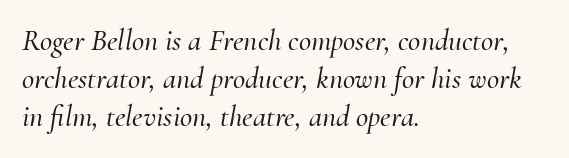
Q: Is the text italic (slanted)? A: Yes, it leans right by about 10 degrees.
Q: Is the typeface a serif or a sans-serif typeface? A: Serif.
Q: Is the text underlined? A: No.
Q: How is the paragraph aligned? A: Left-aligned.
Q: Is the spacing between letters normal or unusually wide? A: Normal.
Q: Is the spacing between lines tight, normal or loose? A: Normal.
Q: Width (condensed, normal, or wide)? A: Normal.
Q: Stroke contrast? A: Medium.
Q: x-height? A: Small.
Q: Monospaced? A: No.
